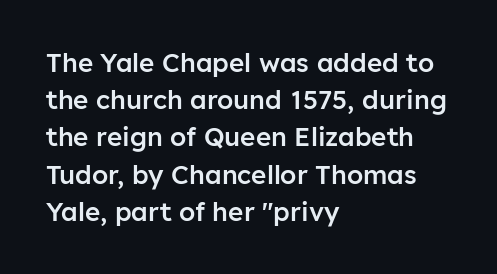
Q: Is the text bold? A: Semi-bold.
Q: Is the text italic (slanted)? A: No, it is upright.
Q: Is the text underlined? A: No.
Q: How is the paragraph aligned? A: Left-aligned.
Q: Is the spacing between letters normal or unusually wide? A: Normal.
Q: Is the spacing between lines tight, normal or loose? A: Normal.
